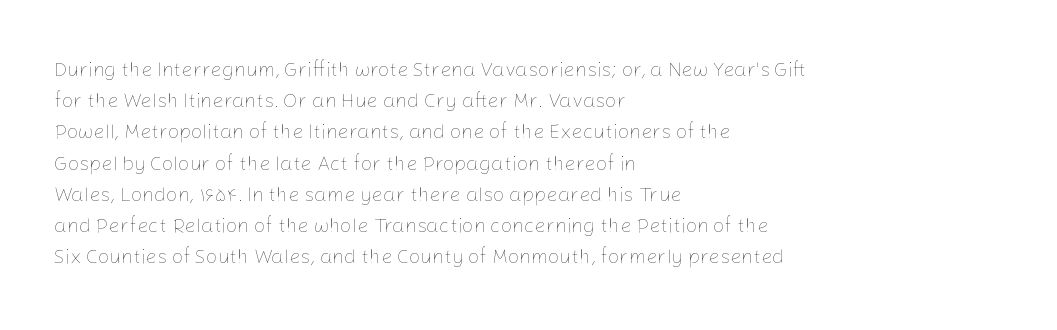
{"italic": "no", "bold": "no", "underline": "no", "align": "left", "line_spacing": "normal", "line_spacing_ratio": 1.56, "letter_spacing": "normal", "letter_spacing_em": 0.0, "glyph_px": 20}
